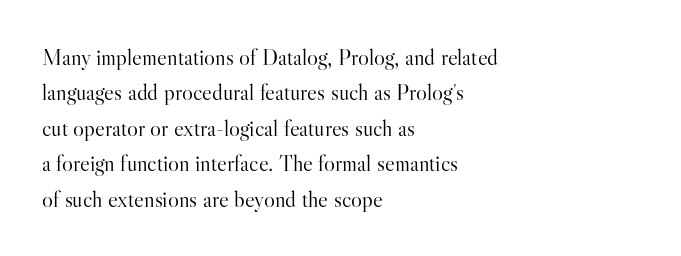
The face looks like a standard text weight, possibly lighter. Vertical strokes here are truly vertical. These lines keep a tight, regular rhythm from letter to letter. Leading matches the norm, producing a regular column. Left-aligned paragraph, ragged on the right. The space directly below the letters is spotless.
